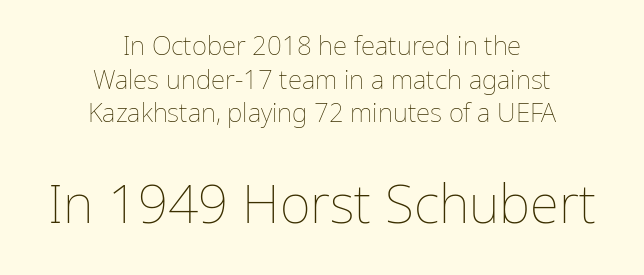
What stands out about the letter spacing? Nothing — it is the standard amount. The font's upright variant was chosen for this text. The letters advance in unequal steps, a hallmark of proportional type. Plain, unruled lines of type. The line-height multiplier appears to be the usual default.
